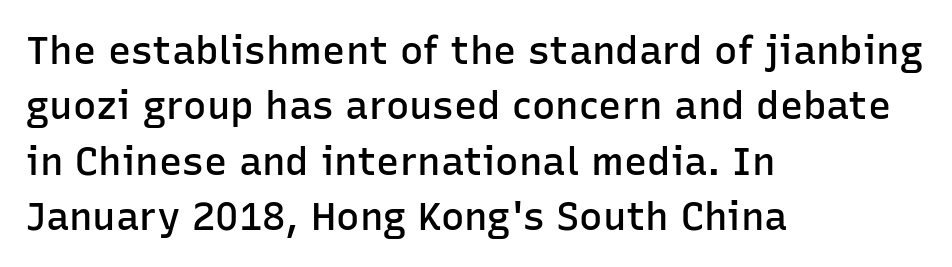
The string is rendered with underlining switched off. Emphasis by weight is partial: semibold. A typesetter would mark this as roman, not italic. The passage shown is typeset with a sans-serif family. Does the copy run flush right? No — it runs flush left.
